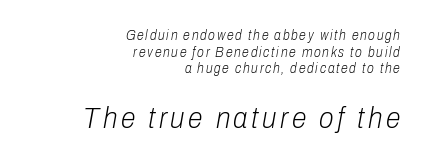
Right-aligned paragraph, ragged on the left. Descenders are the only things crossing below the line. A typesetter would call this proportional, since set widths differ per character. Which chunk is bigger? The second one — the bottom block dwarfs the top. Each stroke keeps to a modest, everyday thickness or less.
